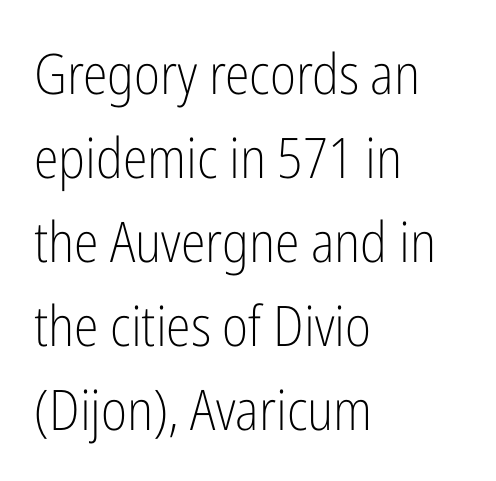
{"serif": "no", "italic": "no", "bold": "no", "weight": "light", "width": "condensed", "stroke_contrast": "low", "x_height": "medium", "monospaced": "no", "underline": "no", "align": "left", "line_spacing": "normal", "line_spacing_ratio": 1.5, "letter_spacing": "normal", "letter_spacing_em": 0.0, "glyph_px": 56}
